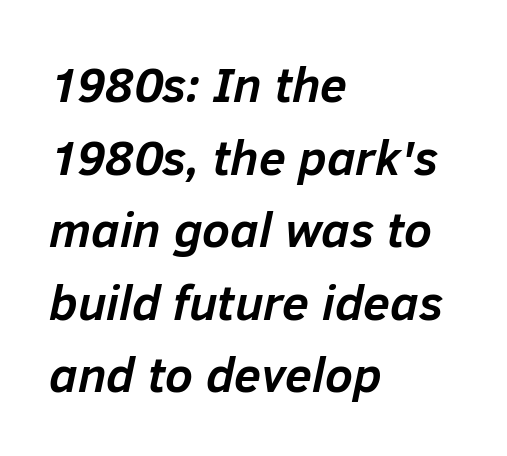
You could call the tracking neutral — neither tight nor loose. A student would call this left alignment; a typographer would say flush left, rag right. This sample keeps an unexceptional amount of space between lines. In terms of posture, this sample is oblique. The baseline area is clear. This is heavy type, rendered in bold.
